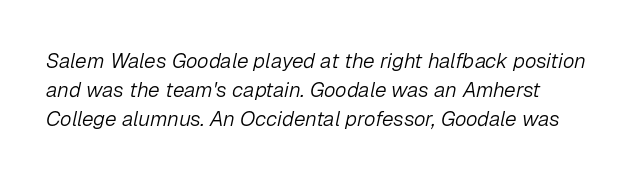
The image shows 21 px text type, italic (leaning right); set left-aligned, normal line spacing (1.37x), normal letter spacing, not underlined.
